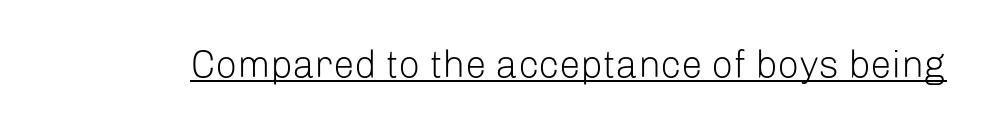
The image shows 38 px light sans-serif type, upright; set normal letter spacing, underlined; low stroke contrast and a medium x-height.
